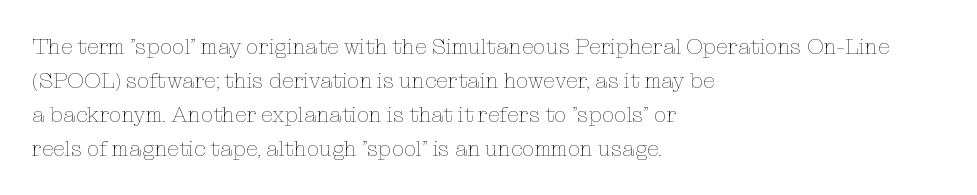
These lines stack with their left ends in a neat column. Any mark beneath the type? The region is blank. Short note: letters normally spaced. The type sits square on the baseline with zero lean.
